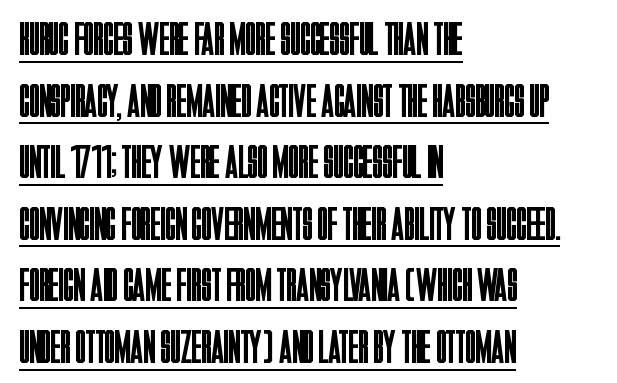
The image shows 47 px regular-weight, condensed sans-serif type, upright; set left-aligned, normal line spacing (1.31x), normal letter spacing, underlined; low stroke contrast and a large x-height.
